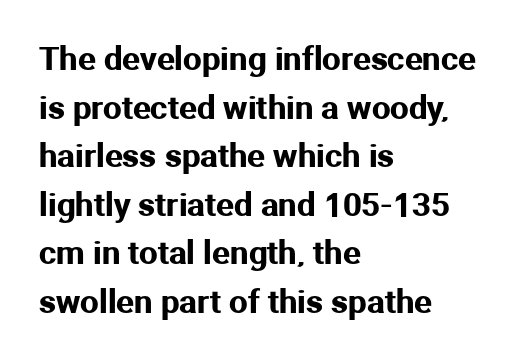
The image shows 33 px sans-serif type, upright; set left-aligned, normal line spacing (1.47x), normal letter spacing, not underlined; medium stroke contrast and a medium x-height.
